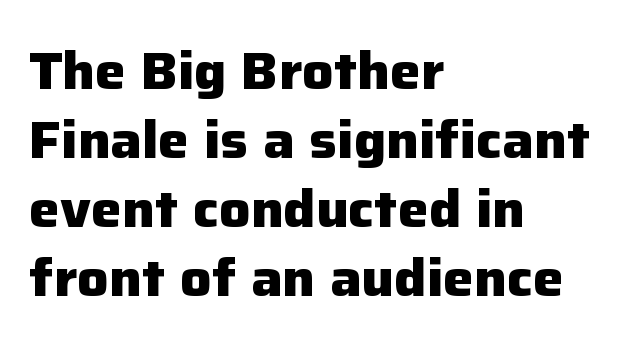
{"serif": "no", "italic": "no", "bold": "yes", "weight": "heavy", "width": "normal", "stroke_contrast": "low", "x_height": "medium", "monospaced": "no", "underline": "no", "align": "left", "line_spacing": "normal", "line_spacing_ratio": 1.33, "letter_spacing": "normal", "letter_spacing_em": 0.0, "glyph_px": 52}
